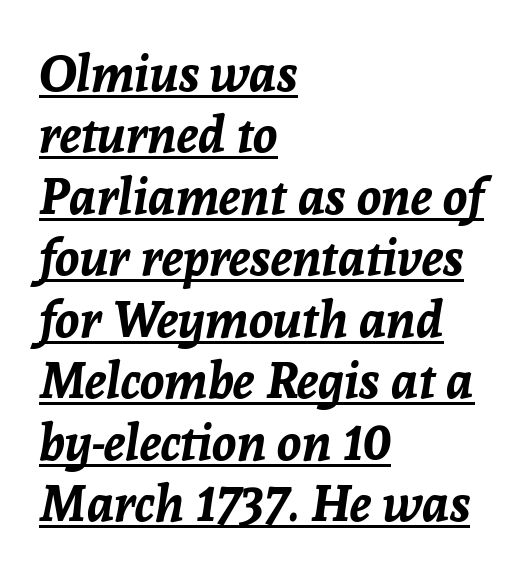
{"italic": "yes", "lean": "right", "slant_degrees": 8, "bold": "yes", "weight": "bold", "width": "normal", "stroke_contrast": "low", "x_height": "medium", "monospaced": "no", "underline": "yes", "align": "left", "line_spacing_ratio": 1.23, "letter_spacing": "normal", "letter_spacing_em": 0.0, "glyph_px": 50}
